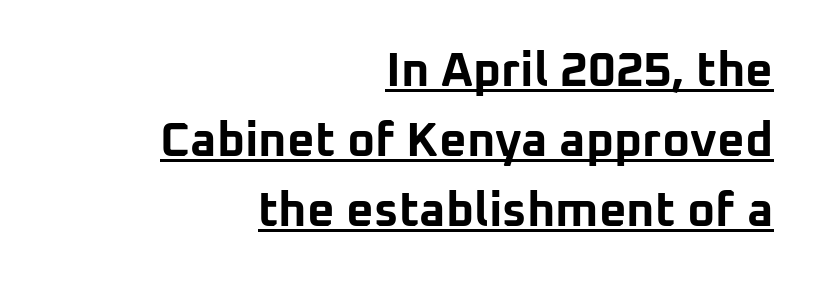
These lines keep a tight, regular rhythm from letter to letter. A typesetter would mark this as roman, not italic. Horizontal bands of white between lines are of average thickness. The passage shown is underscored from start to finish. Strokes here are thick enough to call this a true bold. I'd call this a sans setting — the letters go barefoot.
